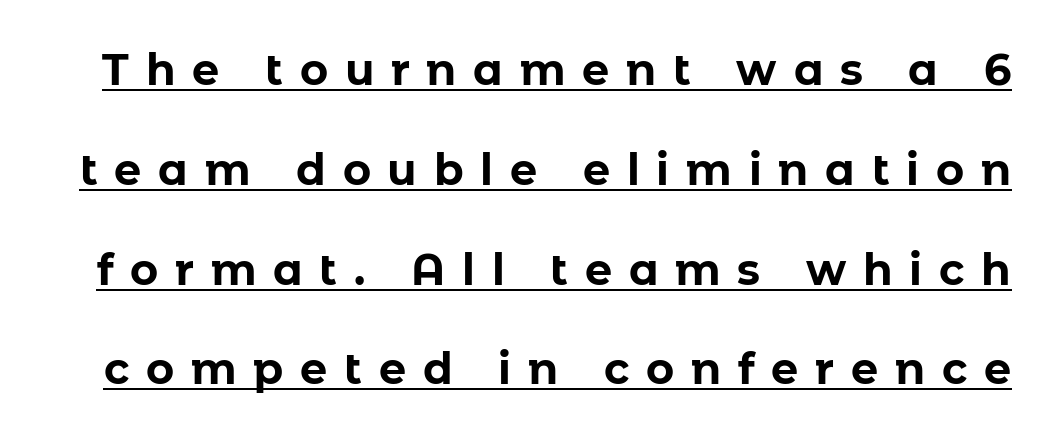
Q: Is the text bold? A: Yes.
Q: Is the text italic (slanted)? A: No, it is upright.
Q: Is the typeface a serif or a sans-serif typeface? A: Sans-serif.
Q: Is the text underlined? A: Yes.
Q: Is the spacing between letters normal or unusually wide? A: Unusually wide.
Q: Is the spacing between lines tight, normal or loose? A: Loose.
Q: Width (condensed, normal, or wide)? A: Normal.
Q: Stroke contrast? A: Low.
Q: x-height? A: Medium.
Q: Monospaced? A: No.
